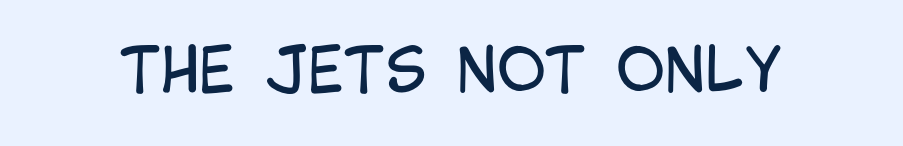
The image shows 60 px regular-weight, condensed sans-serif type, upright; set normal letter spacing, not underlined; low stroke contrast and a large x-height.
